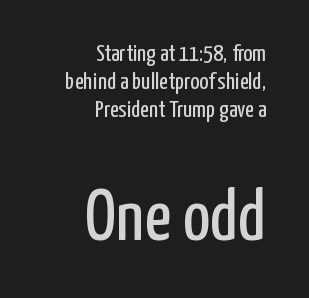
The image shows 73 px regular-weight, condensed sans-serif type, upright; set right-aligned, line spacing 1.17x, normal letter spacing, not underlined; the second (bottom) block is 3.04x larger; low stroke contrast and a medium x-height.
